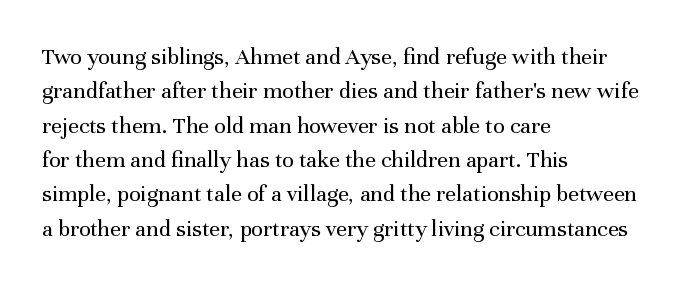
The image shows 24 px text type, upright; set left-aligned, normal line spacing (1.43x), normal letter spacing, not underlined.
